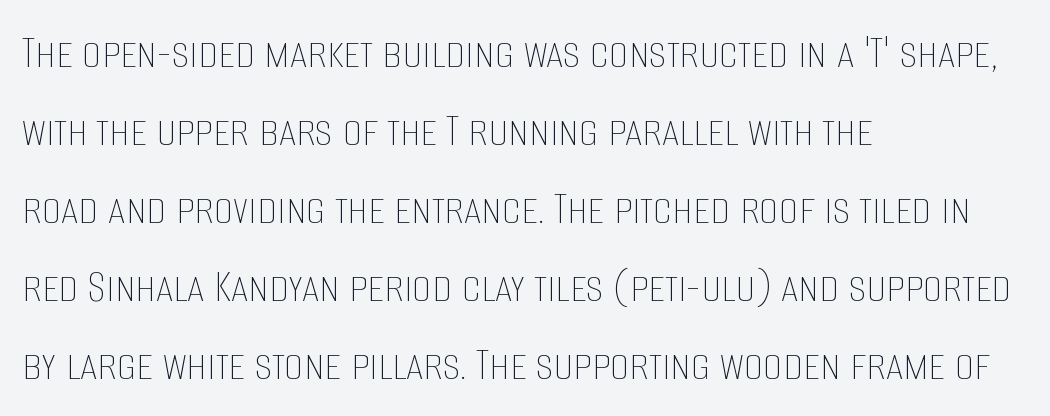
The image shows 49 px thin, condensed type, upright; set left-aligned, normal line spacing (1.59x), normal letter spacing, not underlined; low stroke contrast and a large x-height.
